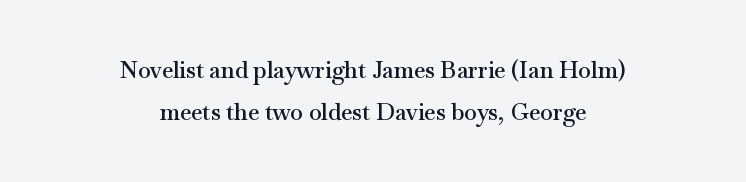
Q: Is the text bold? A: Semi-bold.
Q: Is the text italic (slanted)? A: No, it is upright.
Q: Is the text underlined? A: No.
Q: How is the paragraph aligned? A: Centered.
Q: Is the spacing between letters normal or unusually wide? A: Normal.
